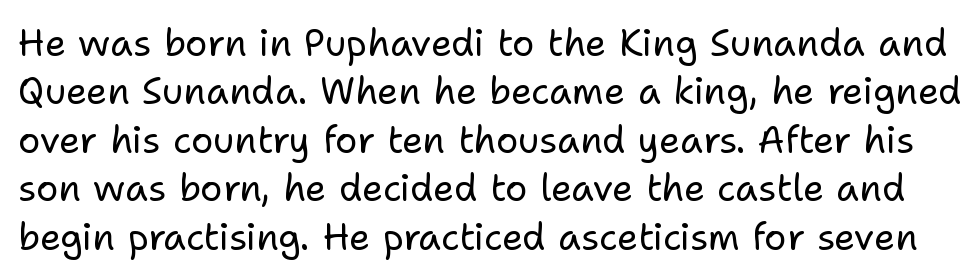
{"serif": "no", "italic": "no", "bold": "no", "weight": "regular", "width": "normal", "stroke_contrast": "low", "x_height": "medium", "monospaced": "no", "underline": "no", "line_spacing": "normal", "line_spacing_ratio": 1.31, "letter_spacing": "normal", "letter_spacing_em": 0.0, "glyph_px": 37}
